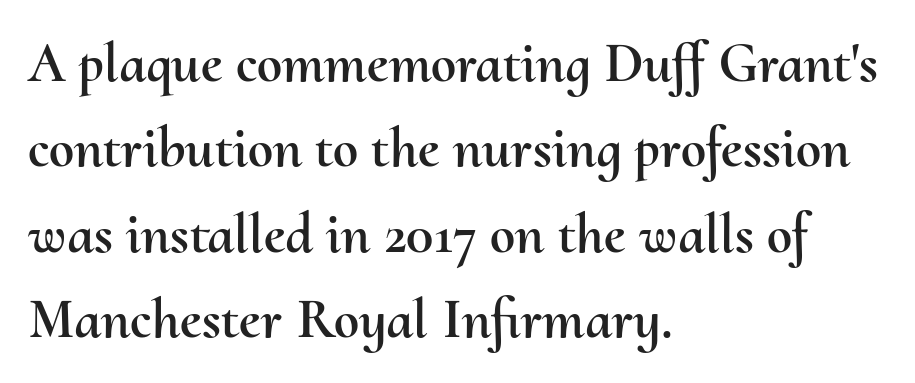
The image shows 57 px text type, upright; set left-aligned, normal line spacing (1.5x), normal letter spacing, not underlined; medium stroke contrast and a small x-height.
